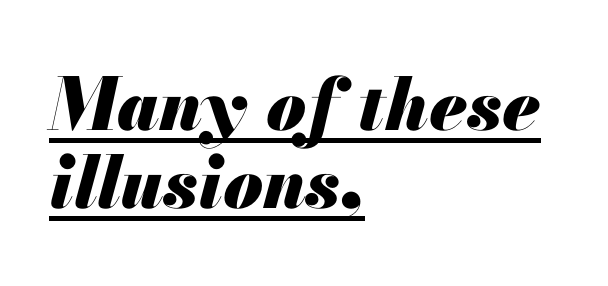
The image shows 72 px heavy type, italic (leaning right); set left-aligned, tight line spacing (1.08x), normal letter spacing, underlined; medium stroke contrast and a small x-height.
